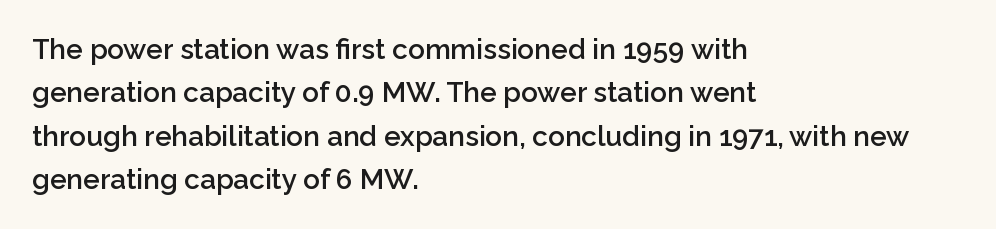
Q: Is the text bold? A: Semi-bold.
Q: Is the text italic (slanted)? A: No, it is upright.
Q: Is the typeface a serif or a sans-serif typeface? A: Sans-serif.
Q: Is the text underlined? A: No.
Q: How is the paragraph aligned? A: Left-aligned.
Q: Is the spacing between letters normal or unusually wide? A: Normal.
Q: Is the spacing between lines tight, normal or loose? A: Normal.
Q: Width (condensed, normal, or wide)? A: Normal.
Q: Stroke contrast? A: Low.
Q: x-height? A: Medium.
Q: Monospaced? A: No.
